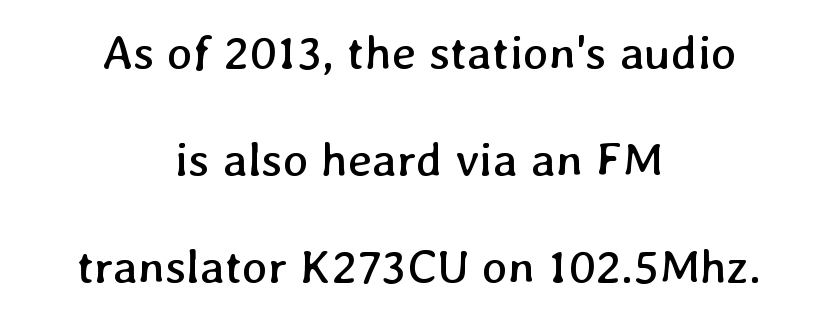
The text block is weighted toward neither margin, spreading evenly from the middle. Inter-character spacing is left at the font's built-in metrics. Weight: in the light-to-regular range. The face used here is proportionally spaced, like ordinary book or web type.
